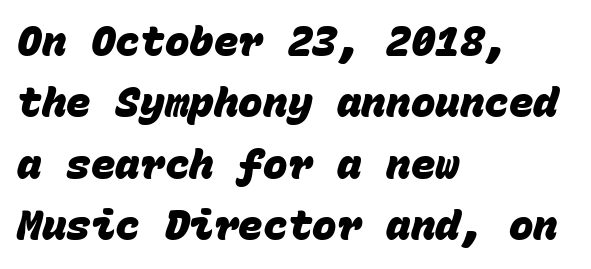
Q: Is the text bold? A: Yes.
Q: Is the typeface a serif or a sans-serif typeface? A: Sans-serif.
Q: Is the text underlined? A: No.
Q: How is the paragraph aligned? A: Left-aligned.
Q: Is the spacing between letters normal or unusually wide? A: Normal.
Q: Is the spacing between lines tight, normal or loose? A: Normal.
Q: Width (condensed, normal, or wide)? A: Normal.
Q: Stroke contrast? A: Low.
Q: x-height? A: Large.
Q: Monospaced? A: Yes.
